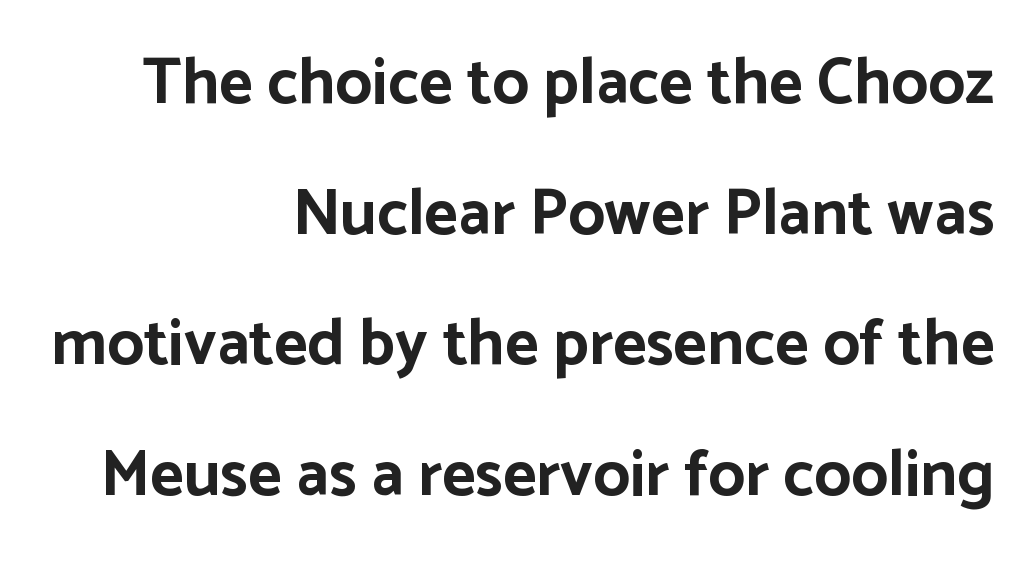
{"serif": "no", "italic": "no", "bold": "yes", "weight": "bold", "width": "normal", "stroke_contrast": "low", "x_height": "medium", "monospaced": "no", "underline": "no", "align": "right", "line_spacing": "loose", "line_spacing_ratio": 2.01, "letter_spacing": "normal", "letter_spacing_em": 0.0, "glyph_px": 65}
